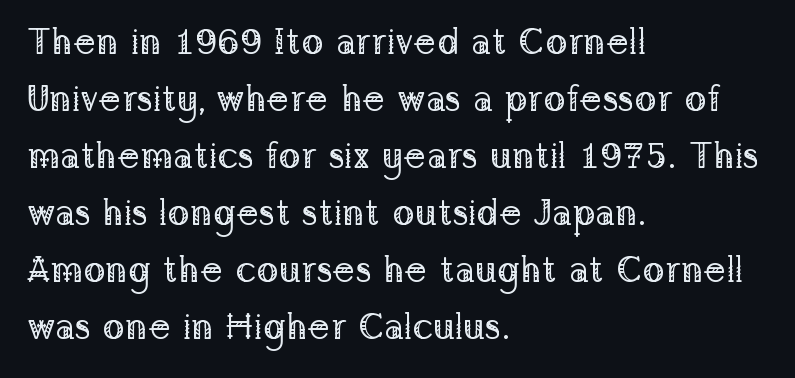
Q: Is the text bold? A: No.
Q: Is the text italic (slanted)? A: No, it is upright.
Q: Is the typeface a serif or a sans-serif typeface? A: Serif.
Q: Is the text underlined? A: No.
Q: How is the paragraph aligned? A: Left-aligned.
Q: Is the spacing between letters normal or unusually wide? A: Normal.
Q: Is the spacing between lines tight, normal or loose? A: Normal.
Q: Width (condensed, normal, or wide)? A: Normal.
Q: Stroke contrast? A: Low.
Q: x-height? A: Medium.
Q: Monospaced? A: No.
